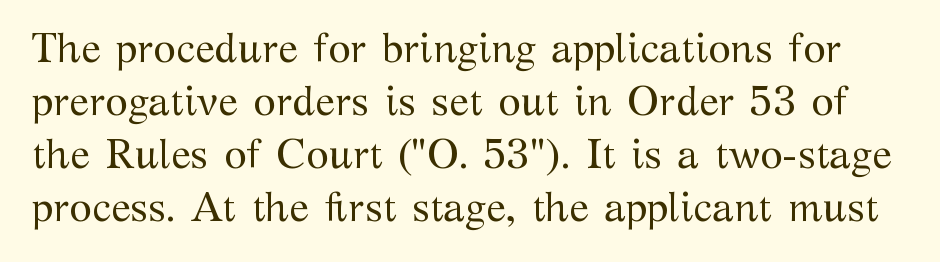
{"serif": "yes", "italic": "no", "bold": "no", "weight": "regular", "width": "normal", "stroke_contrast": "medium", "x_height": "medium", "monospaced": "no", "underline": "no", "line_spacing": "normal", "line_spacing_ratio": 1.29, "letter_spacing": "normal", "letter_spacing_em": 0.0, "glyph_px": 41}
